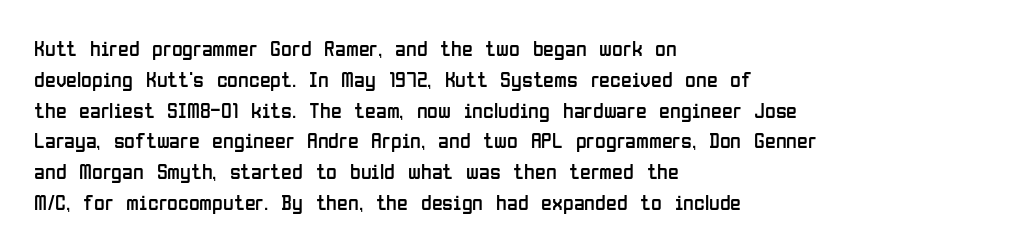
The image shows 22 px text type, upright; set left-aligned, normal line spacing (1.4x), normal letter spacing, not underlined.
